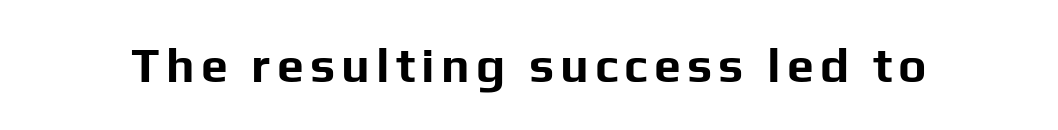
The image shows 48 px bold sans-serif type, upright; set not underlined; low stroke contrast and a medium x-height.
